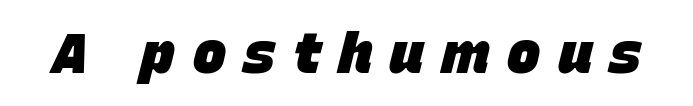
The image shows 56 px heavy type, italic (leaning right); set unusually wide letter spacing (+0.32 em), not underlined; low stroke contrast and a large x-height.
